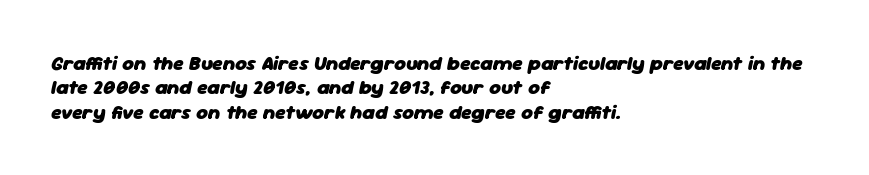
The baseline area is clear. Casual observation: everything's shoved over to the left. There is no visible air inserted between adjacent glyphs. Is the type bold? Yes — the strokes are clearly thick and heavy. This sample uses an oblique cut, with every glyph tilted off the vertical.
